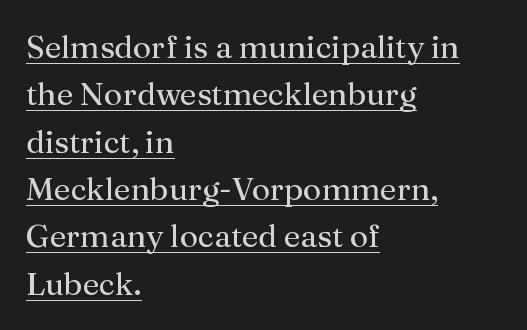
Q: Is the text bold? A: No.
Q: Is the text italic (slanted)? A: No, it is upright.
Q: Is the typeface a serif or a sans-serif typeface? A: Serif.
Q: Is the text underlined? A: Yes.
Q: How is the paragraph aligned? A: Left-aligned.
Q: Is the spacing between letters normal or unusually wide? A: Normal.
Q: Is the spacing between lines tight, normal or loose? A: Normal.
Q: Width (condensed, normal, or wide)? A: Normal.
Q: Stroke contrast? A: Medium.
Q: x-height? A: Medium.
Q: Monospaced? A: No.
